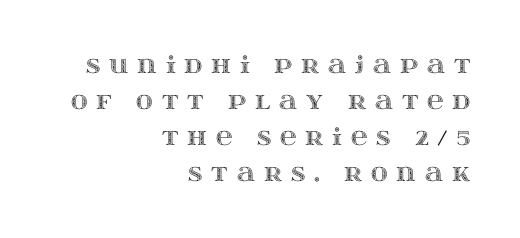
Q: Is the text italic (slanted)? A: No, it is upright.
Q: Is the text underlined? A: No.
Q: How is the paragraph aligned? A: Right-aligned.
Q: Is the spacing between letters normal or unusually wide? A: Unusually wide.
Q: Is the spacing between lines tight, normal or loose? A: Normal.
